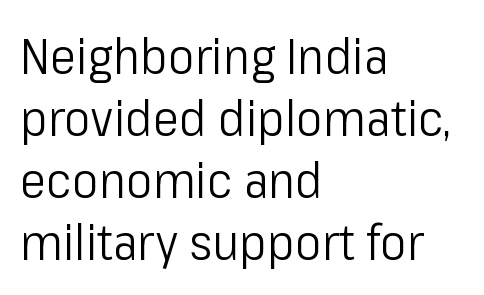
The image shows 50 px light, condensed sans-serif type, upright; set left-aligned, line spacing 1.24x, normal letter spacing, not underlined; low stroke contrast and a medium x-height.
